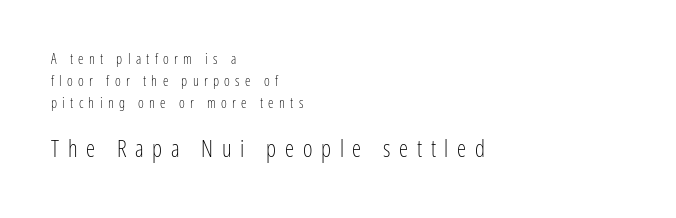
{"italic": "no", "bold": "no", "underline": "no", "align": "left", "line_spacing": "normal", "line_spacing_ratio": 1.58, "letter_spacing": "wide", "letter_spacing_em": 0.38, "larger_block": "second", "size_ratio": 1.64, "glyph_px": 23}
